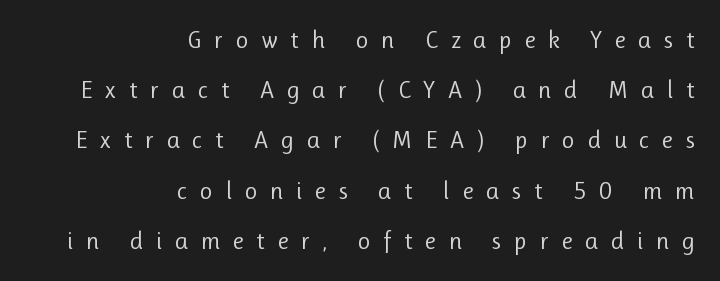
The image shows 25 px text type, upright; set right-aligned, loose line spacing (2.01x), unusually wide letter spacing (+0.5 em), not underlined.
